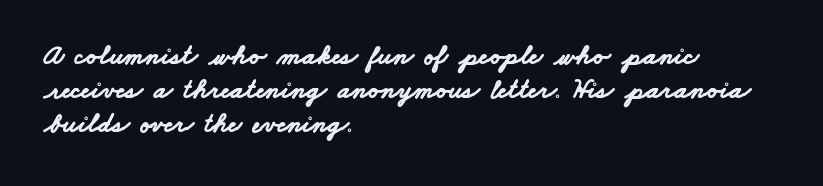
{"serif": "no", "bold": "yes", "weight": "bold", "width": "wide", "stroke_contrast": "low", "x_height": "small", "monospaced": "no", "underline": "no", "align": "left", "line_spacing_ratio": 1.22, "letter_spacing": "normal", "letter_spacing_em": 0.0, "glyph_px": 28}
